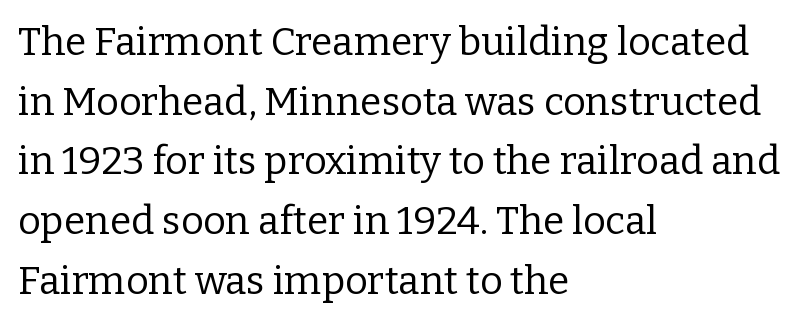
Q: Is the text bold? A: No.
Q: Is the text italic (slanted)? A: No, it is upright.
Q: Is the typeface a serif or a sans-serif typeface? A: Serif.
Q: Is the text underlined? A: No.
Q: How is the paragraph aligned? A: Left-aligned.
Q: Is the spacing between letters normal or unusually wide? A: Normal.
Q: Is the spacing between lines tight, normal or loose? A: Normal.
Q: Width (condensed, normal, or wide)? A: Normal.
Q: Stroke contrast? A: Low.
Q: x-height? A: Medium.
Q: Monospaced? A: No.
